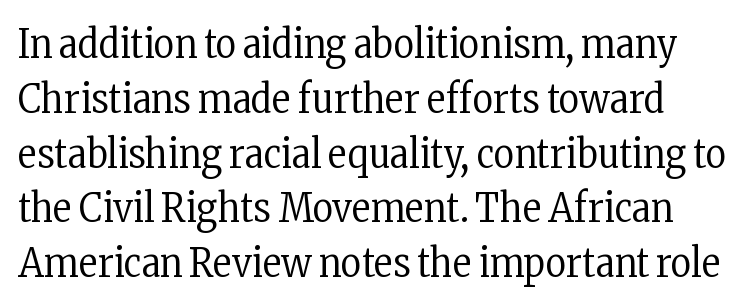
The image shows 40 px regular-weight, condensed serif type, upright; set left-aligned, normal line spacing (1.37x), normal letter spacing, not underlined; low stroke contrast and a medium x-height.
